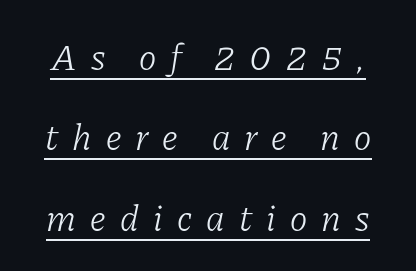
The image shows 37 px light serif type, italic (leaning right); set loose line spacing (2.17x), unusually wide letter spacing (+0.38 em), underlined; low stroke contrast and a medium x-height.
